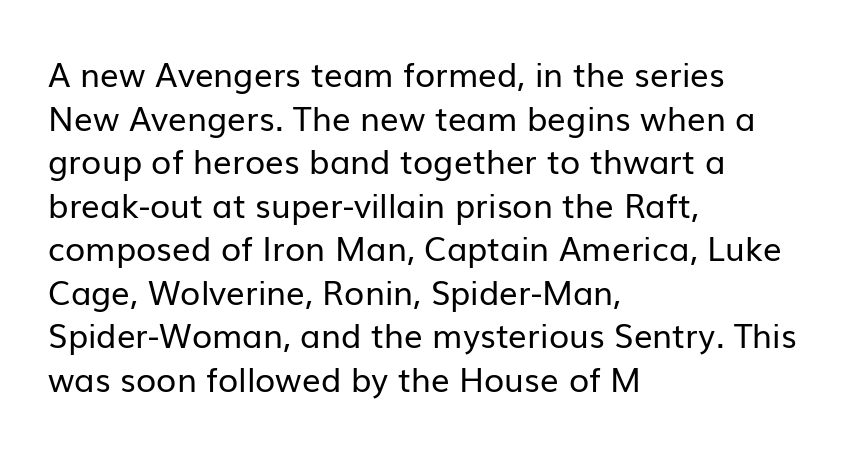
You could not count columns in this text — the font is proportionally spaced. These lines are set flush left with a ragged right edge. Ascenders rise straight up at ninety degrees. The passage shown stacks its lines at a standard gap. Bare-footed words on every line. Words appear dense and cohesive because spacing is normal.
